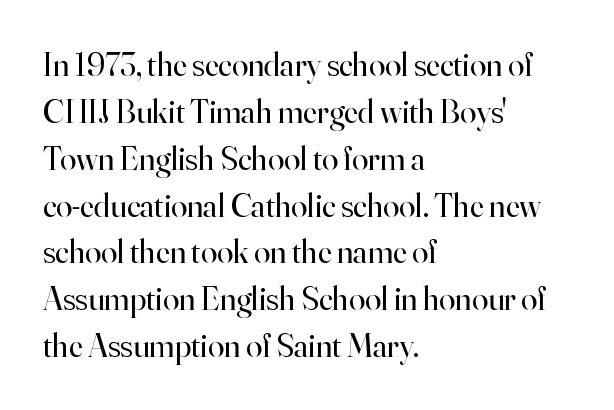
Quick note: not italic, upright. The rag falls on the right side of this text block. Type without underlining. Notice how descenders clear the ascenders below comfortably — that's standard leading. These lines are rendered in a variable-pitch font.
